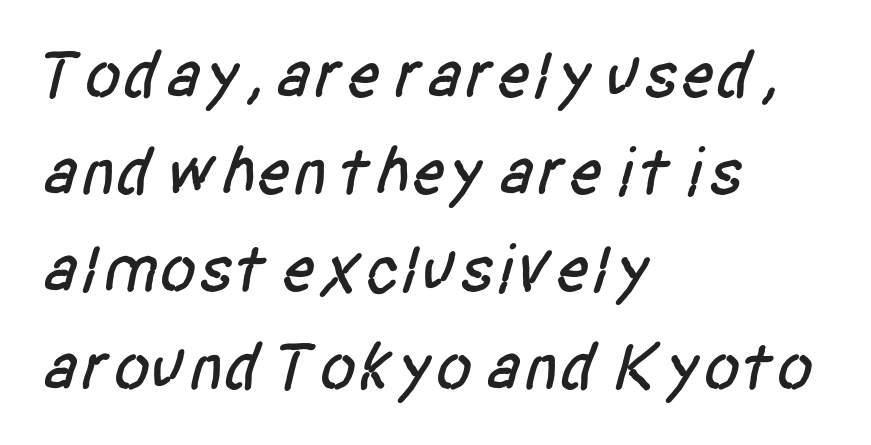
Q: Is the typeface a serif or a sans-serif typeface? A: Sans-serif.
Q: Is the text underlined? A: No.
Q: How is the paragraph aligned? A: Left-aligned.
Q: Is the spacing between letters normal or unusually wide? A: Normal.
Q: Is the spacing between lines tight, normal or loose? A: Normal.
Q: Width (condensed, normal, or wide)? A: Condensed.
Q: Stroke contrast? A: Low.
Q: x-height? A: Large.
Q: Monospaced? A: No.
